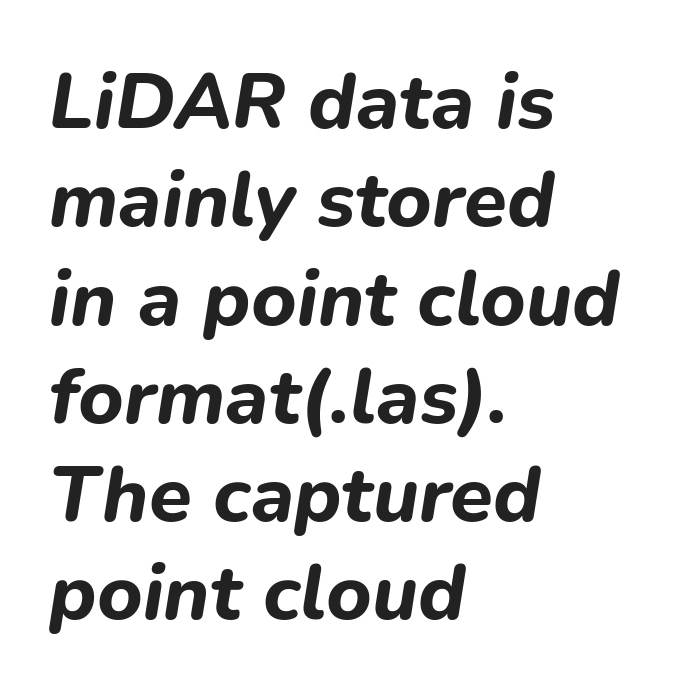
{"italic": "yes", "lean": "right", "slant_degrees": 9, "bold": "yes", "weight": "bold", "width": "normal", "stroke_contrast": "low", "x_height": "medium", "monospaced": "no", "underline": "no", "align": "left", "line_spacing": "normal", "line_spacing_ratio": 1.26, "letter_spacing": "normal", "letter_spacing_em": 0.0, "glyph_px": 78}
